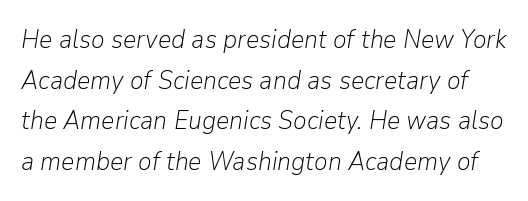
Q: Is the text bold? A: No.
Q: Is the text italic (slanted)? A: Yes, it leans right by about 9 degrees.
Q: Is the text underlined? A: No.
Q: Is the spacing between letters normal or unusually wide? A: Normal.
Q: Is the spacing between lines tight, normal or loose? A: Normal.
